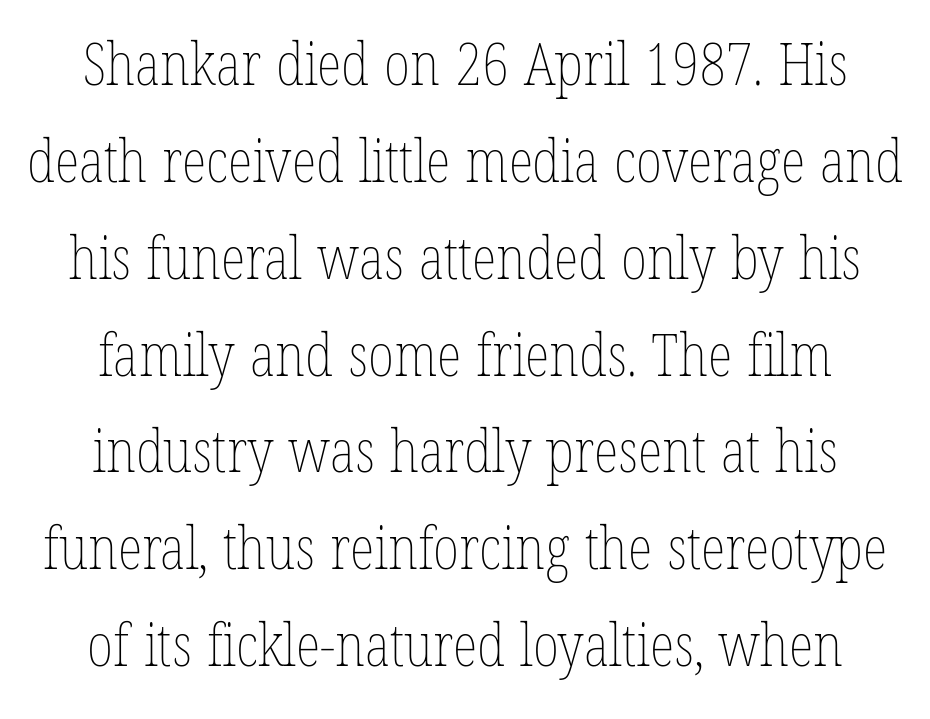
The lettering stays uniformly vertical, giving the passage a roman look. In CSS terms this would be text-align: center. Compared with a typical body face, this is equally light or lighter still. The passage shown is typed in a proportional face where columns would drift. The rows are spaced the way most documents space them.
